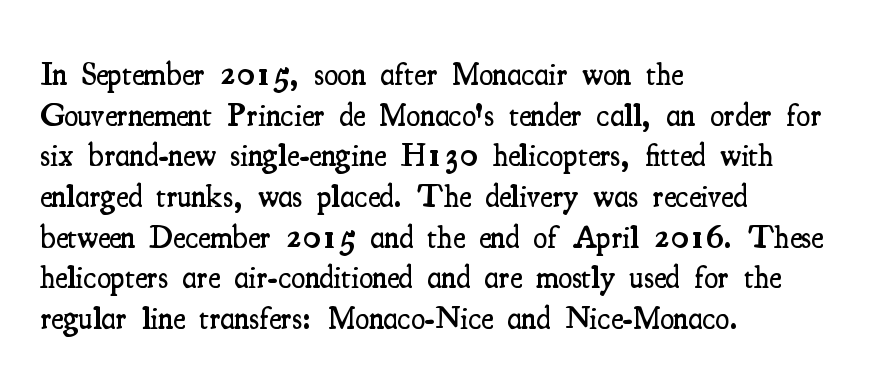
The image shows 32 px semibold, condensed serif type, upright; set left-aligned, normal line spacing (1.27x), normal letter spacing, not underlined; medium stroke contrast and a small x-height.
